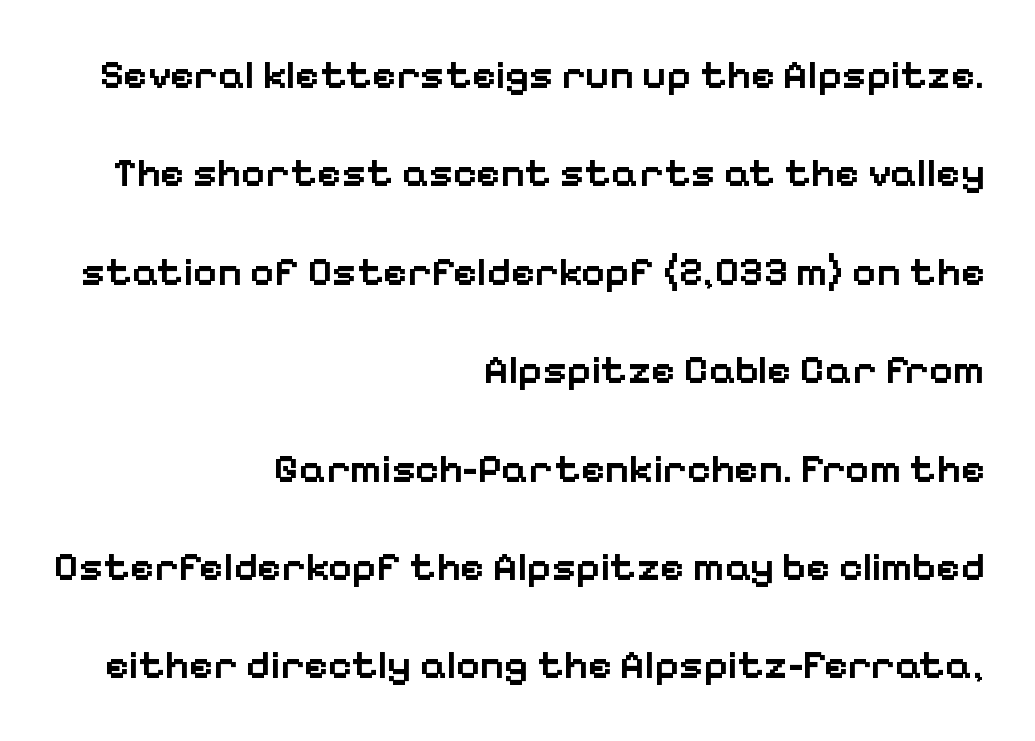
{"serif": "no", "italic": "no", "bold": "semi", "weight": "semibold", "width": "normal", "stroke_contrast": "low", "x_height": "medium", "monospaced": "no", "underline": "no", "align": "right", "line_spacing": "loose", "line_spacing_ratio": 2.4, "letter_spacing": "normal", "letter_spacing_em": 0.0, "glyph_px": 41}
